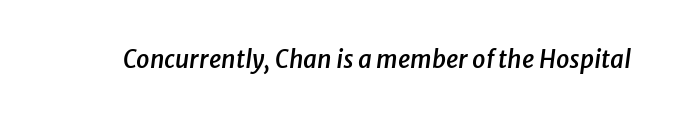
Q: Is the text bold? A: Semi-bold.
Q: Is the text italic (slanted)? A: Yes, it leans right by about 8 degrees.
Q: Is the text underlined? A: No.
Q: Is the spacing between letters normal or unusually wide? A: Normal.
